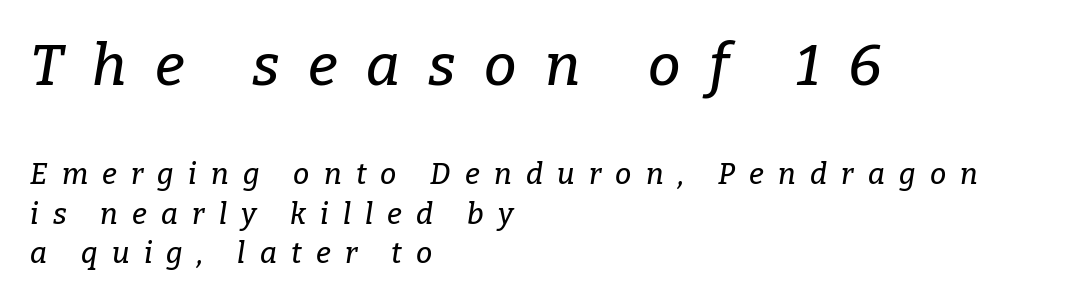
{"serif": "yes", "italic": "yes", "lean": "right", "slant_degrees": 9, "width": "normal", "stroke_contrast": "low", "x_height": "medium", "monospaced": "no", "underline": "no", "align": "left", "line_spacing": "normal", "line_spacing_ratio": 1.37, "letter_spacing": "wide", "letter_spacing_em": 0.49, "larger_block": "first", "size_ratio": 2.0, "glyph_px": 58}
